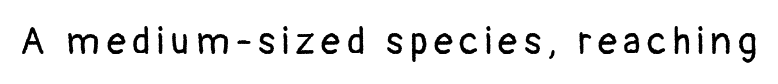
The image shows 38 px regular-weight sans-serif type, upright; set not underlined; low stroke contrast and a medium x-height.
